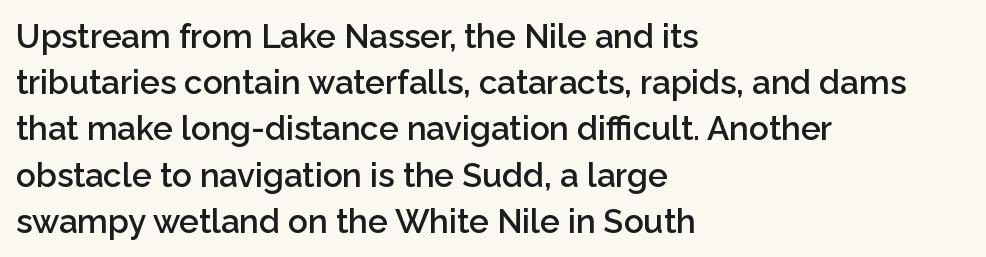
Every letter is mildly thick-stroked: semibold rather than bold. Does extra space separate the letters? No, they use regular spacing. Designer's note — italics off, roman on. Vertical spacing — default. Plain, unruled lines of type.
